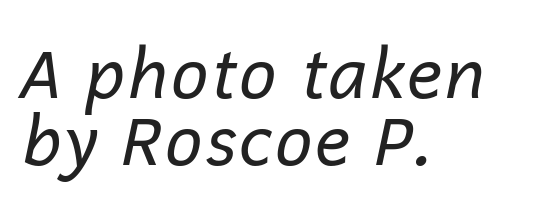
Line starts are locked; line ends wander. Every character sits at an angle, as italics do. In terms of letterspacing, this is plain default setting. Glance below the letters and you will spot only blank space. Stroke thickness stays within the range of a standard reading face or lighter. The line-height multiplier appears low, near solid setting.
